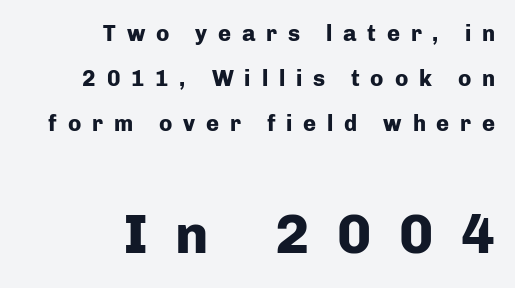
The image shows 56 px heavy sans-serif type, upright; set right-aligned, loose line spacing (2.05x), unusually wide letter spacing (+0.49 em), not underlined; the second (bottom) block is 2.55x larger; low stroke contrast and a medium x-height.
